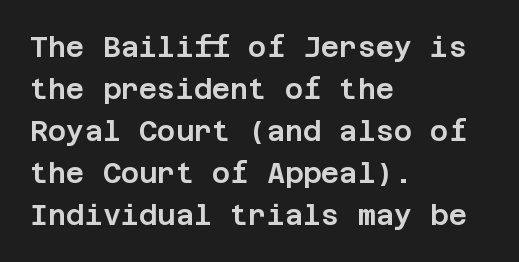
{"serif": "no", "italic": "no", "width": "normal", "stroke_contrast": "low", "x_height": "large", "underline": "no", "align": "left", "line_spacing": "normal", "line_spacing_ratio": 1.5, "letter_spacing": "normal", "letter_spacing_em": 0.0, "glyph_px": 28}
